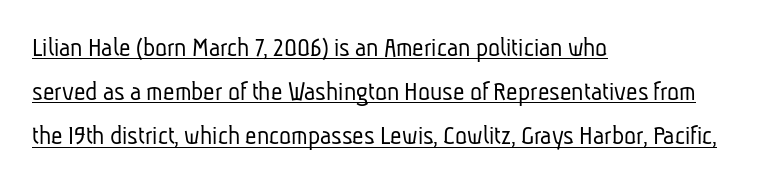
Looks like regular typesetting: each glyph gets only the width it needs. Weight class: somewhere from thin through regular. Each word holds together tightly as a unit, with standard inter-letter gaps. Unlike a traditional serif, this face leaves its strokes unadorned. Notice how the passage keeps a crisp vertical edge on the left only. The line-height multiplier appears to be the usual default.
